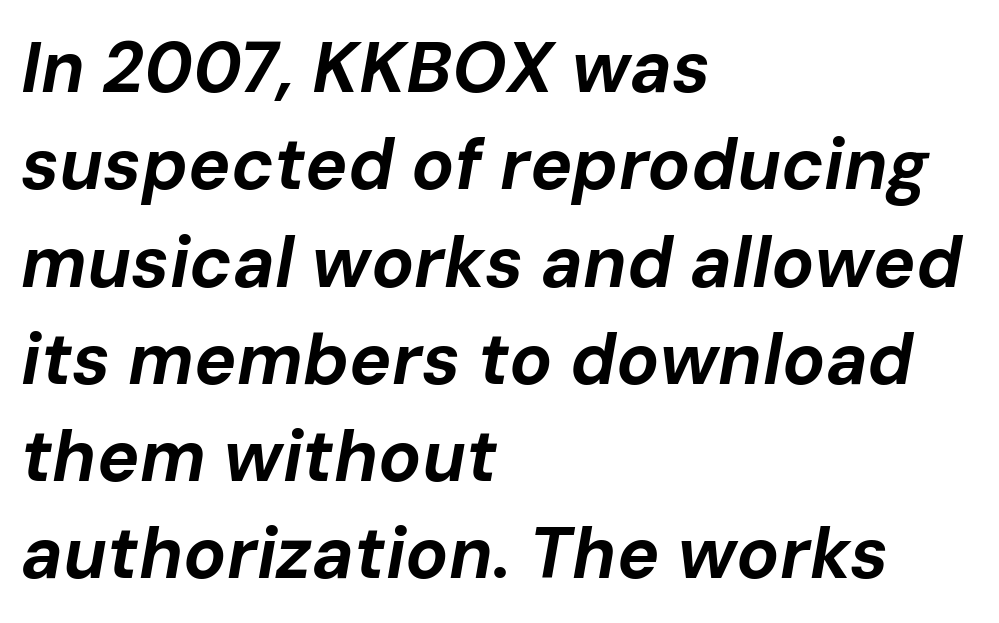
The face used here is rendered with its standard letterfit. Regular leading. Proportional: the letters do not fall into vertical columns. You can tell it's italic because the verticals aren't actually vertical. The glyphs have the mass of a bold cut.
